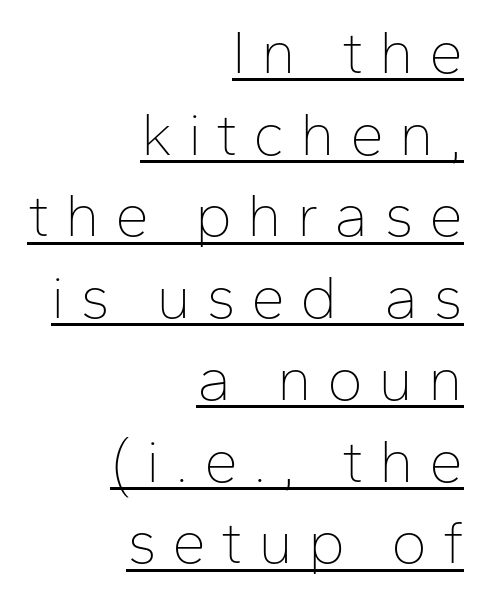
Q: Is the text bold? A: No.
Q: Is the text italic (slanted)? A: No, it is upright.
Q: Is the typeface a serif or a sans-serif typeface? A: Sans-serif.
Q: Is the text underlined? A: Yes.
Q: How is the paragraph aligned? A: Right-aligned.
Q: Is the spacing between letters normal or unusually wide? A: Unusually wide.
Q: Is the spacing between lines tight, normal or loose? A: Normal.
Q: Width (condensed, normal, or wide)? A: Normal.
Q: Stroke contrast? A: Low.
Q: x-height? A: Medium.
Q: Monospaced? A: No.
